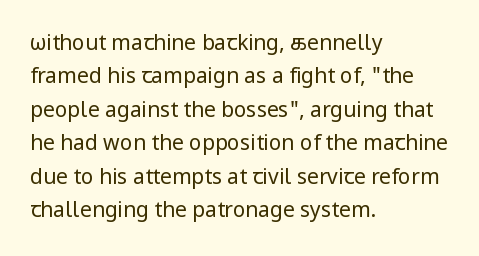
{"italic": "no", "bold": "no", "underline": "no", "align": "left", "line_spacing": "normal", "line_spacing_ratio": 1.59, "letter_spacing": "normal", "letter_spacing_em": 0.0, "glyph_px": 21}
